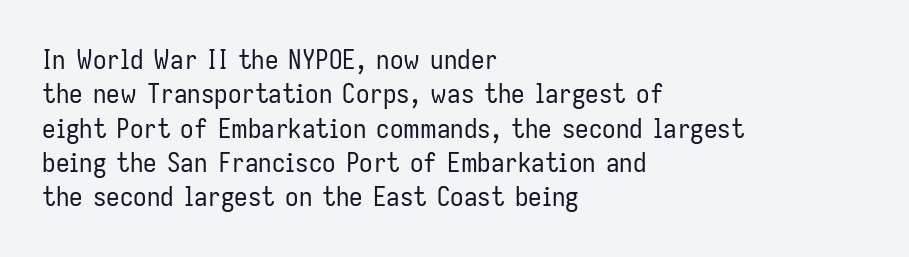
The letterforms sit at book weight or below. Honestly, the letter spacing is just normal — you wouldn't notice it. The type sits square on the baseline with zero lean. Unmarked baselines from the first word to the last. The text block is weighted toward the left margin, trailing off unevenly rightward. The designer left line spacing at the default.
